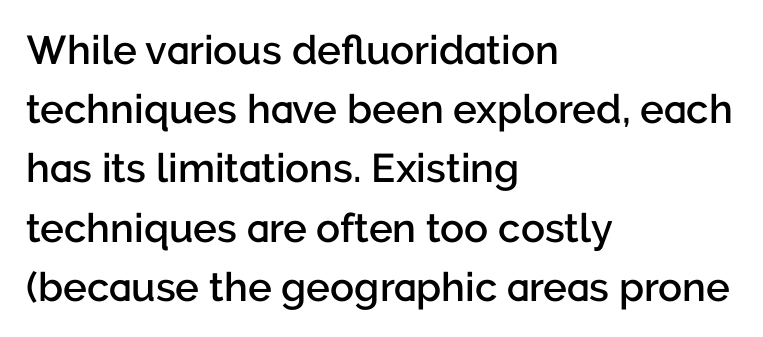
{"serif": "no", "italic": "no", "bold": "semi", "weight": "semibold", "width": "normal", "stroke_contrast": "low", "x_height": "medium", "monospaced": "no", "underline": "no", "align": "left", "line_spacing": "normal", "line_spacing_ratio": 1.48, "letter_spacing": "normal", "letter_spacing_em": 0.0, "glyph_px": 40}
